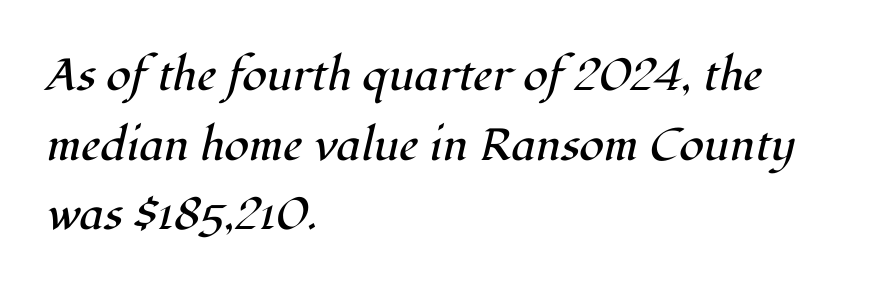
{"serif": "yes", "italic": "yes", "lean": "right", "slant_degrees": 12, "bold": "no", "weight": "regular", "width": "normal", "stroke_contrast": "high", "x_height": "medium", "monospaced": "no", "underline": "no", "align": "left", "line_spacing": "normal", "line_spacing_ratio": 1.55, "letter_spacing": "normal", "letter_spacing_em": 0.0, "glyph_px": 45}
